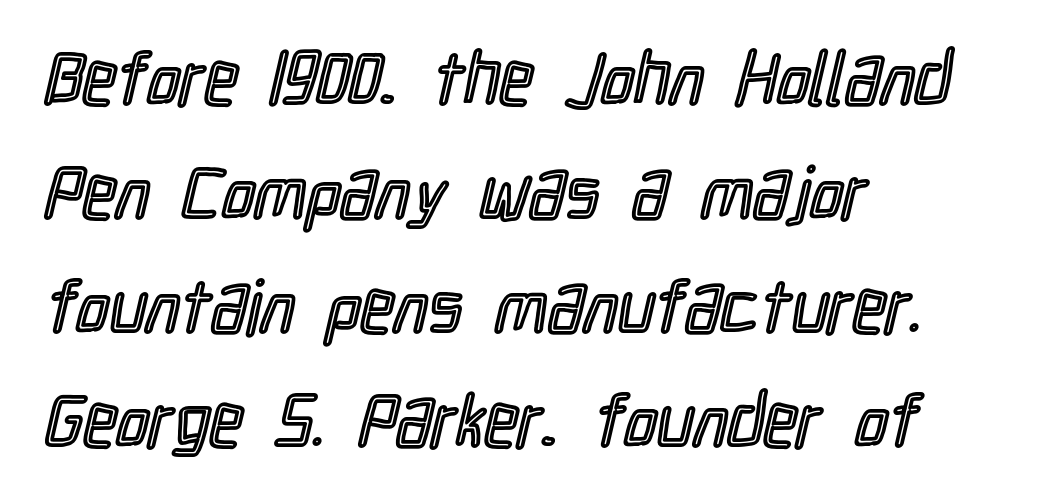
The ragged edge is on the right, which tells us the setting is flush left. Look at the tracking — it's just the regular setting, nothing added. Each letter keeps its own natural width here, so spacing adapts to shape. The gap between lines stays unmarked.
